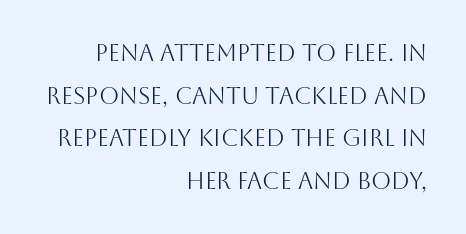
{"italic": "no", "bold": "no", "underline": "no", "align": "right", "line_spacing_ratio": 1.85, "letter_spacing": "normal", "letter_spacing_em": 0.0, "glyph_px": 23}
